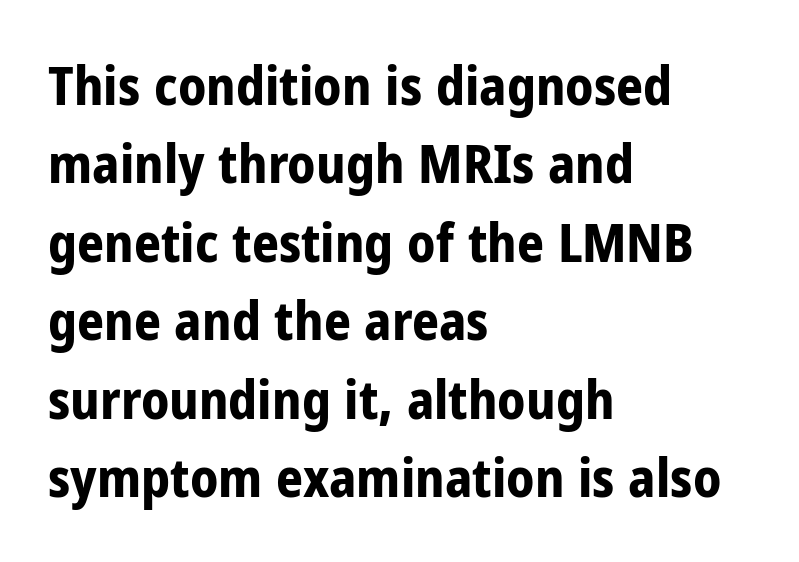
Clear beneath every line of the passage. Stroke thickness is high; the sample reads as a true bold. This rendering uses left alignment, leaving the right contour irregular. Check where the strokes stop: nothing finishes them off — pure sans.
